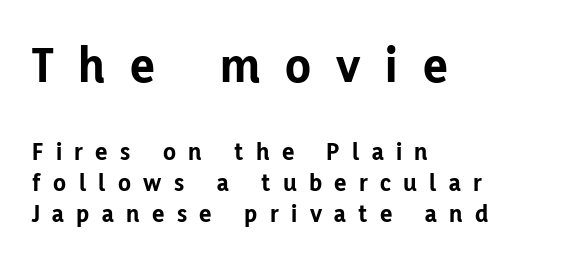
Q: Is the text bold? A: Yes.
Q: Is the text italic (slanted)? A: No, it is upright.
Q: Is the typeface a serif or a sans-serif typeface? A: Sans-serif.
Q: Is the text underlined? A: No.
Q: How is the paragraph aligned? A: Left-aligned.
Q: Is the spacing between letters normal or unusually wide? A: Unusually wide.
Q: Which block of text is set in a larger size, the first (top) or the second (bottom)? A: The first (top) one.
Q: Width (condensed, normal, or wide)? A: Normal.
Q: Stroke contrast? A: Low.
Q: x-height? A: Medium.
Q: Monospaced? A: No.
